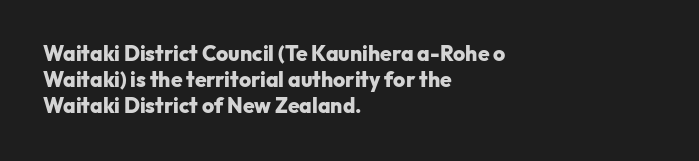
The image shows 21 px bold type, upright; set left-aligned, line spacing 1.23x, normal letter spacing, not underlined.
